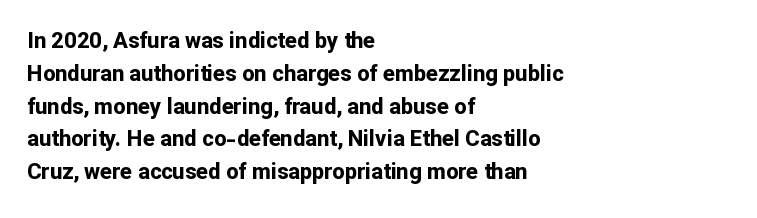
Q: Is the text bold? A: Yes.
Q: Is the text italic (slanted)? A: No, it is upright.
Q: Is the text underlined? A: No.
Q: How is the paragraph aligned? A: Left-aligned.
Q: Is the spacing between letters normal or unusually wide? A: Normal.
Q: Is the spacing between lines tight, normal or loose? A: Normal.
